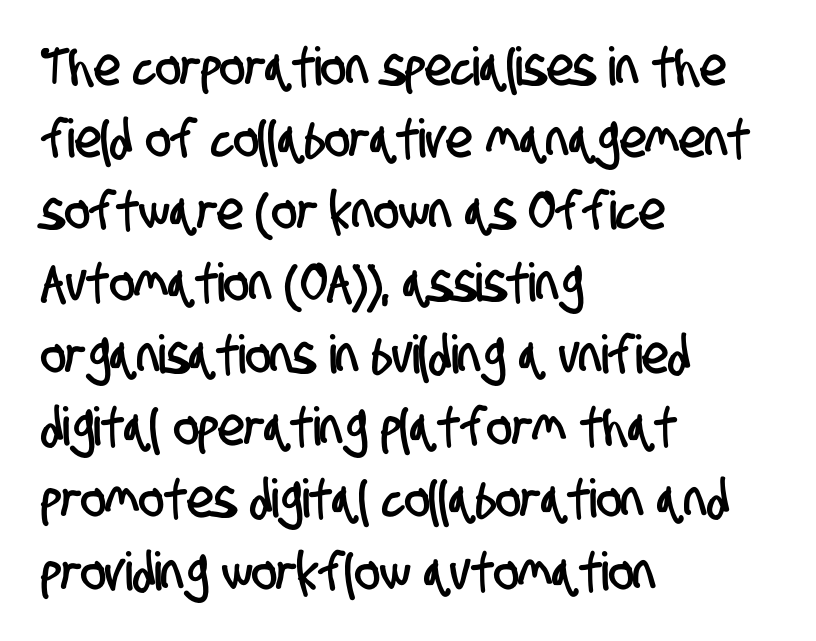
{"serif": "no", "width": "condensed", "stroke_contrast": "low", "x_height": "large", "monospaced": "no", "underline": "no", "align": "left", "line_spacing": "normal", "line_spacing_ratio": 1.36, "letter_spacing": "normal", "letter_spacing_em": 0.0, "glyph_px": 53}
